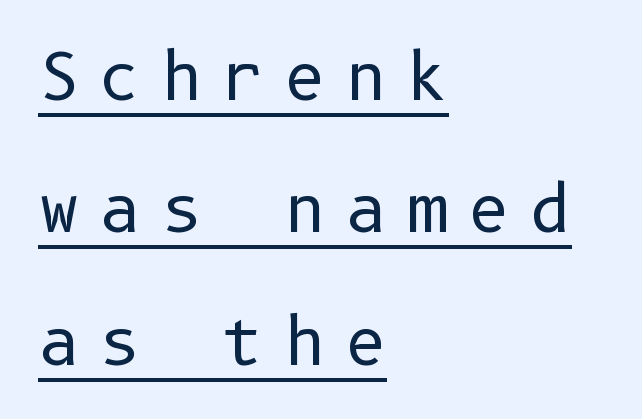
Q: Is the text bold? A: No.
Q: Is the text italic (slanted)? A: No, it is upright.
Q: Is the typeface a serif or a sans-serif typeface? A: Sans-serif.
Q: Is the text underlined? A: Yes.
Q: How is the paragraph aligned? A: Left-aligned.
Q: Is the spacing between letters normal or unusually wide? A: Unusually wide.
Q: Is the spacing between lines tight, normal or loose? A: Loose.
Q: Width (condensed, normal, or wide)? A: Normal.
Q: Stroke contrast? A: Low.
Q: x-height? A: Medium.
